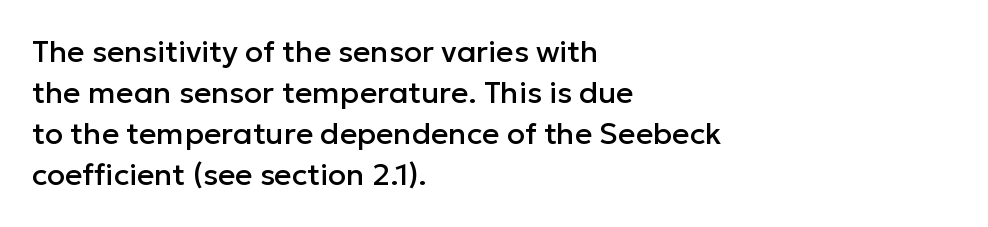
Glance below the letters and you will spot only blank space. The letterforms sit shoulder to shoulder at normal distance. Short and long lines alike share a common starting point at left. The glyphs in this specimen are sans serif.
